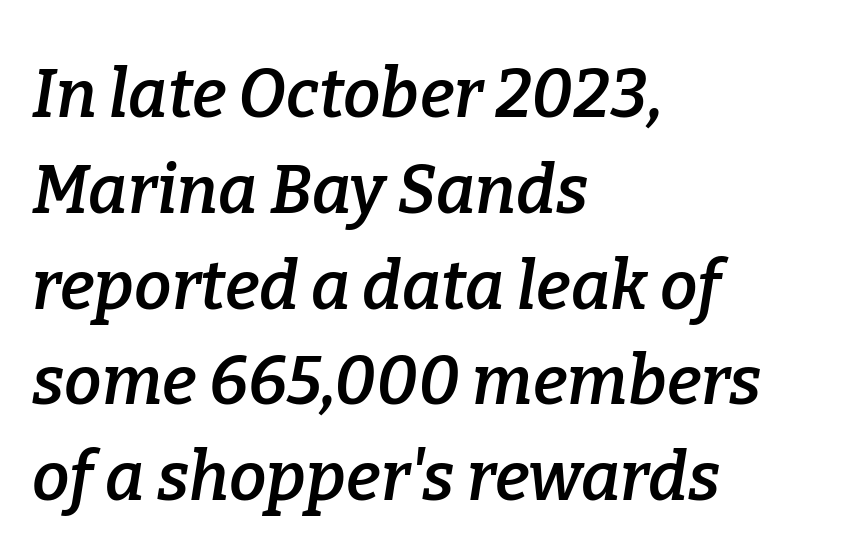
{"serif": "yes", "italic": "yes", "lean": "right", "slant_degrees": 9, "bold": "semi", "weight": "semibold", "width": "normal", "stroke_contrast": "low", "x_height": "medium", "monospaced": "no", "underline": "no", "align": "left", "line_spacing": "normal", "line_spacing_ratio": 1.43, "letter_spacing": "normal", "letter_spacing_em": 0.0, "glyph_px": 67}
